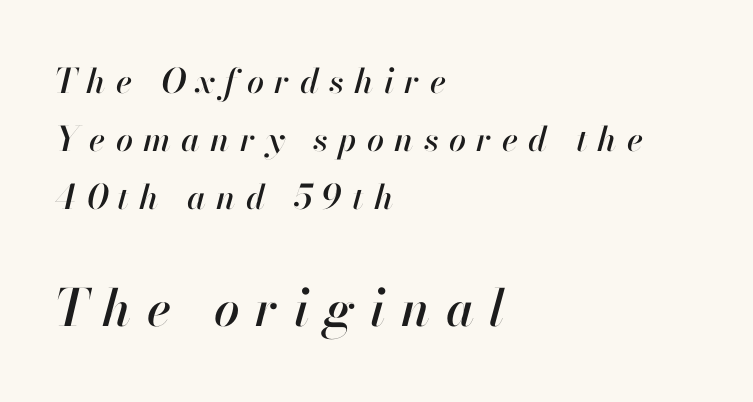
Here the second block reads like a headline and the first like body copy. This sample has the flowing, uneven cadence of proportional lettering. Students, observe: this is what conventionally led text looks like. The lines in this sample share a left origin and differ only in where they stop. A bare baseline throughout the passage. Emphasis-style slanted type is in use.
